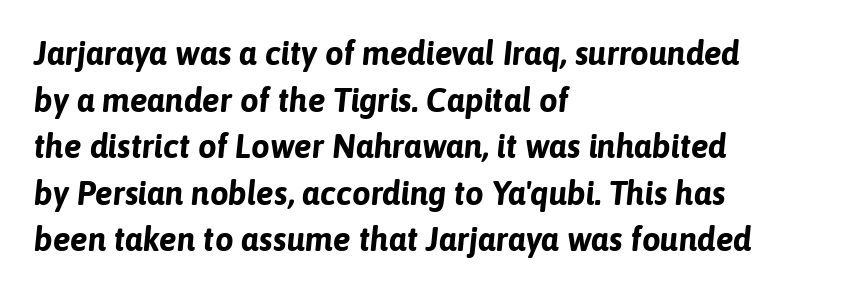
The image shows 33 px bold type, italic (leaning right); set left-aligned, normal line spacing (1.41x), normal letter spacing, not underlined; low stroke contrast and a medium x-height.
